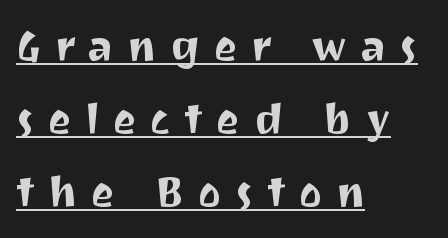
{"serif": "no", "italic": "no", "width": "normal", "stroke_contrast": "medium", "x_height": "medium", "monospaced": "no", "underline": "yes", "align": "left", "line_spacing": "normal", "line_spacing_ratio": 1.7, "letter_spacing": "wide", "letter_spacing_em": 0.32, "glyph_px": 43}
